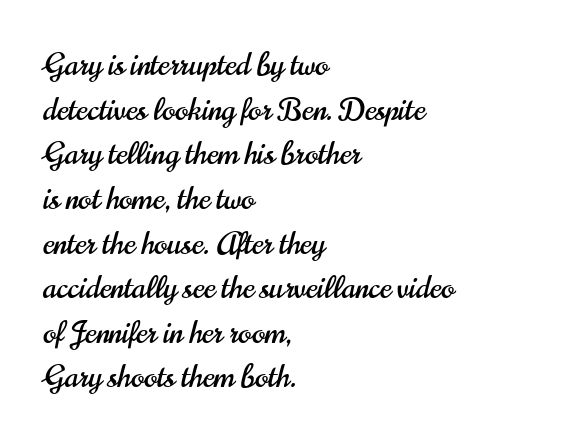
No word sits above an underline. Each new line begins a customary step beneath the previous one. The lines are quadded left. The gaps between neighbouring characters are ordinary and unremarkable.
